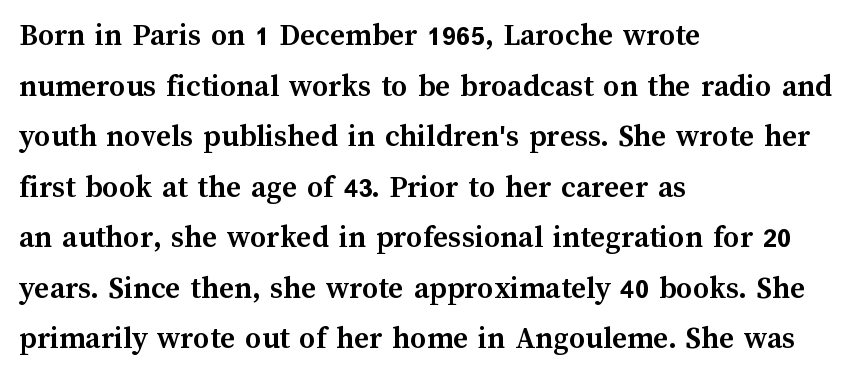
The image shows 32 px semibold type, upright; set left-aligned, normal line spacing (1.58x), normal letter spacing, not underlined; medium stroke contrast and a medium x-height.
